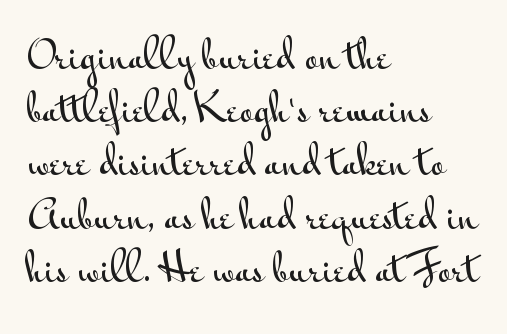
Q: Is the text italic (slanted)? A: Yes.
Q: Is the typeface a serif or a sans-serif typeface? A: Sans-serif.
Q: Is the text underlined? A: No.
Q: How is the paragraph aligned? A: Left-aligned.
Q: Is the spacing between letters normal or unusually wide? A: Normal.
Q: Is the spacing between lines tight, normal or loose? A: Normal.
Q: Width (condensed, normal, or wide)? A: Wide.
Q: Stroke contrast? A: Medium.
Q: x-height? A: Small.
Q: Monospaced? A: No.
